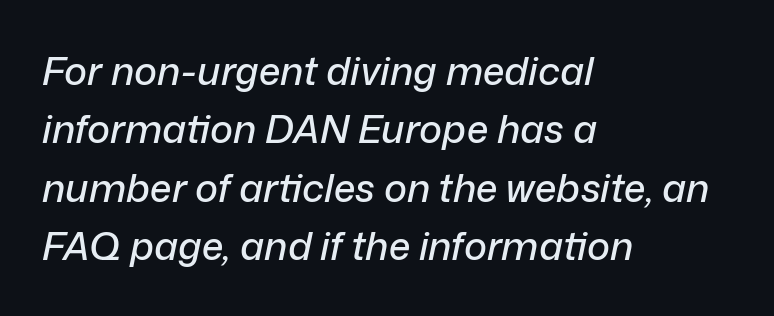
Varying glyph widths throughout — classic text-font behaviour. Is the type slanted? Yes — the strokes lean at a clear angle. The space directly below the letters is spotless. Horizontally, the lines are justified to the leading edge only.
